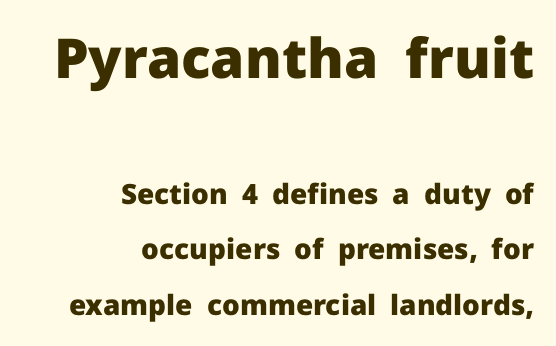
The image shows 55 px heavy sans-serif type, upright; set right-aligned, loose line spacing (1.98x), normal letter spacing, not underlined; the first (top) block is 1.96x larger; low stroke contrast and a medium x-height.
